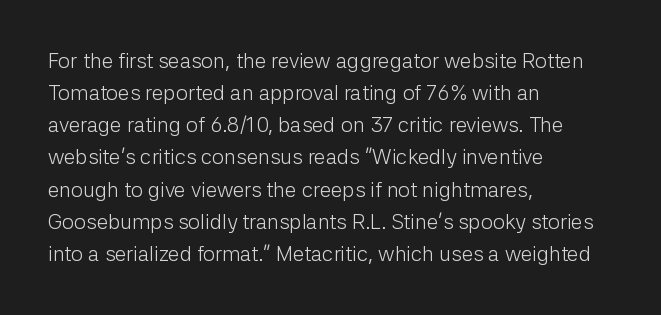
The image shows 21 px text type, upright; set left-aligned, normal line spacing (1.53x), normal letter spacing, not underlined.
